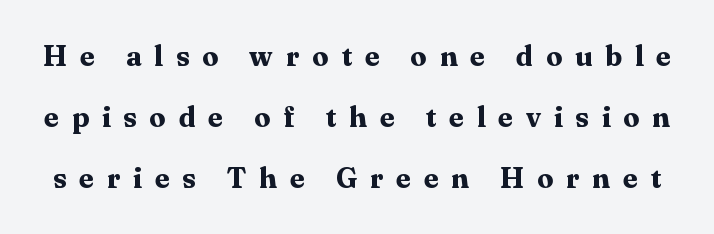
Q: Is the text bold? A: Yes.
Q: Is the text italic (slanted)? A: No, it is upright.
Q: Is the typeface a serif or a sans-serif typeface? A: Serif.
Q: Is the text underlined? A: No.
Q: Is the spacing between letters normal or unusually wide? A: Unusually wide.
Q: Is the spacing between lines tight, normal or loose? A: Loose.
Q: Width (condensed, normal, or wide)? A: Normal.
Q: Stroke contrast? A: Medium.
Q: x-height? A: Medium.
Q: Monospaced? A: No.
